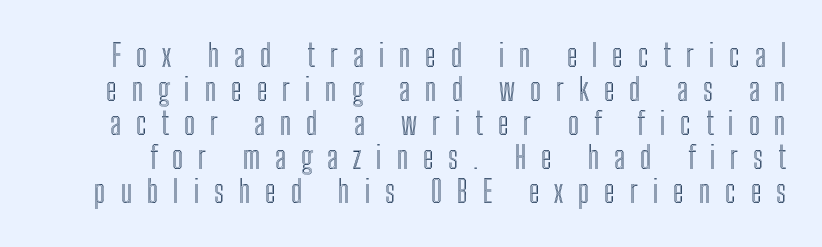
{"italic": "no", "width": "condensed", "x_height": "medium", "monospaced": "no", "underline": "no", "line_spacing": "tight", "line_spacing_ratio": 1.1, "letter_spacing": "wide", "letter_spacing_em": 0.48, "glyph_px": 31}
